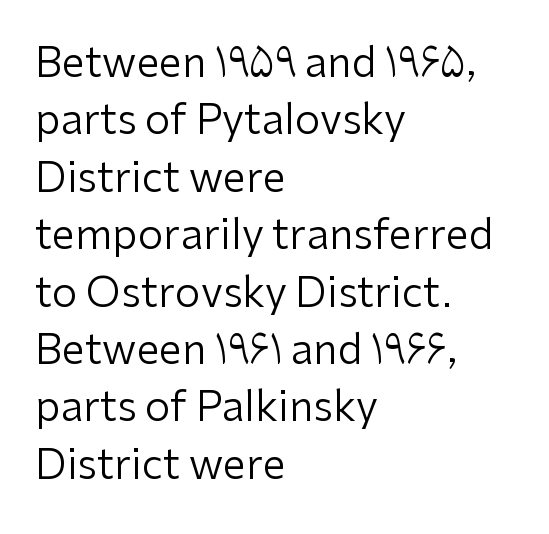
The image shows 41 px regular-weight sans-serif type, upright; set left-aligned, normal line spacing (1.4x), normal letter spacing, not underlined; low stroke contrast and a medium x-height.
